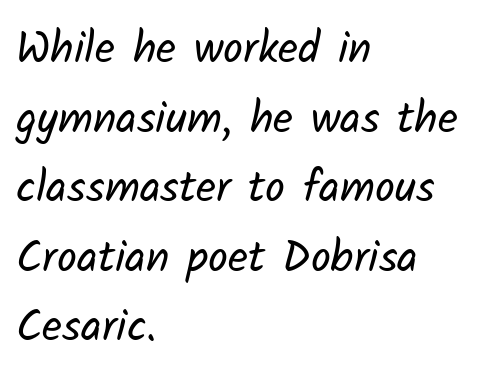
Beneath every word, the page is bare. Is this a fixed-width face? No — the glyphs have proportional, varying widths. Characters follow at the spacing the type designer built in. A typesetter would call this leading conventional body-copy spacing. The letters look calm and open, with moderate or lighter stems.
